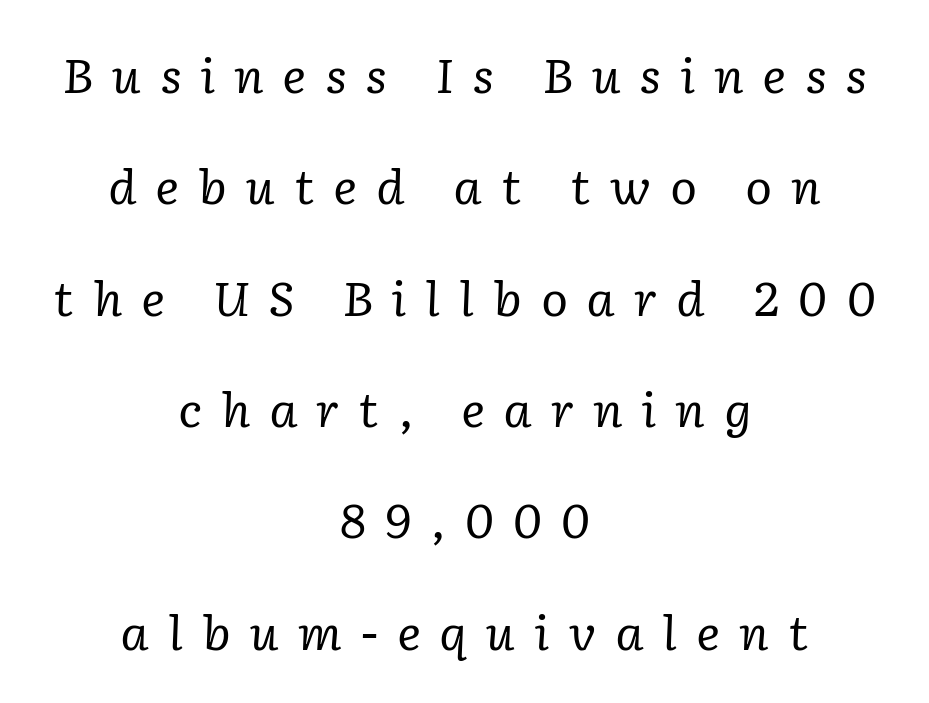
The text block is weighted toward neither margin, spreading evenly from the middle. Descenders hang freely into open space. Typographically, this falls in the serif category. This sample uses expanded letter spacing, leaving extra air between glyphs. This block would shrink considerably if given ordinary leading; it's expanded now. A typesetter would mark this as italic.
